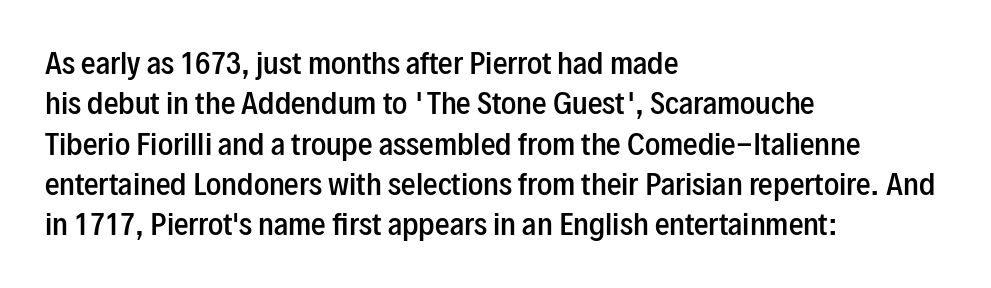
Q: Is the text bold? A: Semi-bold.
Q: Is the text italic (slanted)? A: No, it is upright.
Q: Is the typeface a serif or a sans-serif typeface? A: Sans-serif.
Q: Is the text underlined? A: No.
Q: How is the paragraph aligned? A: Left-aligned.
Q: Is the spacing between letters normal or unusually wide? A: Normal.
Q: Is the spacing between lines tight, normal or loose? A: Normal.
Q: Width (condensed, normal, or wide)? A: Condensed.
Q: Stroke contrast? A: Low.
Q: x-height? A: Medium.
Q: Monospaced? A: No.
